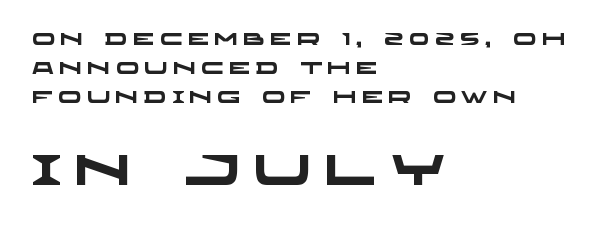
The image shows 42 px heavy, wide sans-serif type; set left-aligned, line spacing 1.71x, unusually wide letter spacing (+0.31 em), not underlined; the second (bottom) block is 2.47x larger; low stroke contrast and a large x-height.
